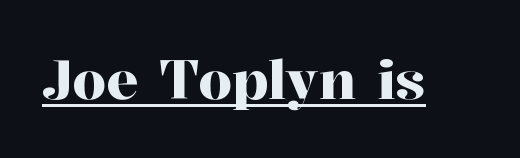
Characters follow at the spacing the type designer built in. Varying glyph widths throughout — classic text-font behaviour. This rendering employs a face with finishing strokes, i.e., a serif. These characters rest on top of a visible drawn line.
